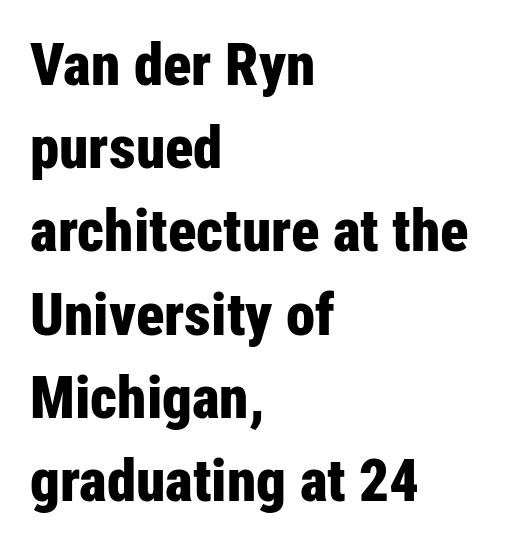
The designer went with a sans here, leaving each stem footless. The face used here is proportionally spaced, like ordinary book or web type. This is roman type, the default non-slanted kind. Pretty heavy lettering here — definitely bold. Compared with a centered layout, this one pins lines to the left instead. Tracking here is standard; glyphs follow each other at the usual distance.
